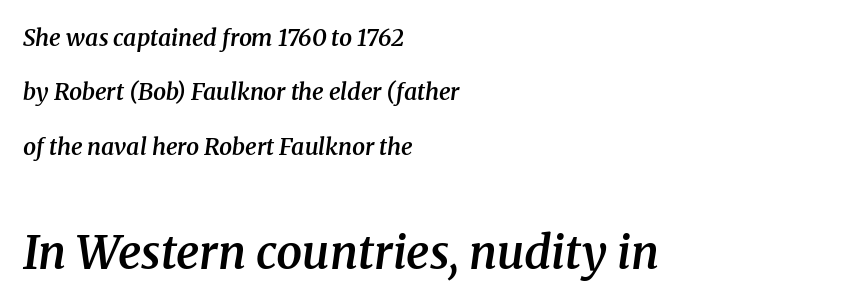
The image shows 46 px semibold serif type, italic (leaning right); set left-aligned, loose line spacing (2.36x), normal letter spacing, not underlined; the second (bottom) block is 2.0x larger; medium stroke contrast and a medium x-height.
